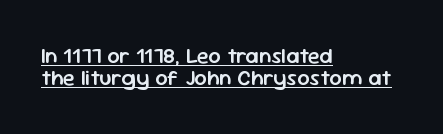
Q: Is the text bold? A: Semi-bold.
Q: Is the text italic (slanted)? A: No, it is upright.
Q: Is the text underlined? A: Yes.
Q: How is the paragraph aligned? A: Left-aligned.
Q: Is the spacing between letters normal or unusually wide? A: Normal.
Q: Is the spacing between lines tight, normal or loose? A: Tight.
